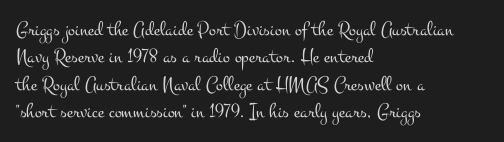
Reading down the block, your eye returns to a fixed left position each line. The weight tops out at a normal text grade. Interline gaps are of average width in this sample. The letters sit at their default tracking, neither squeezed nor spread.
